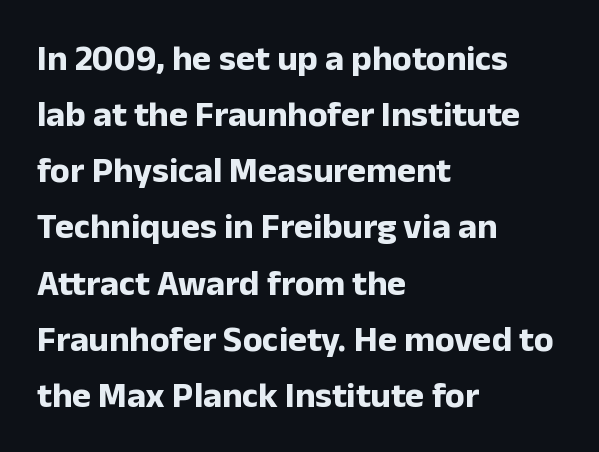
Visually the block forms a straight wall on the left and a jagged coastline on the right. The vertical gap from one line to the next is medium. What stands out about the letter spacing? Nothing — it is the standard amount. Serifs: no, the terminals of the letterforms are clean.
